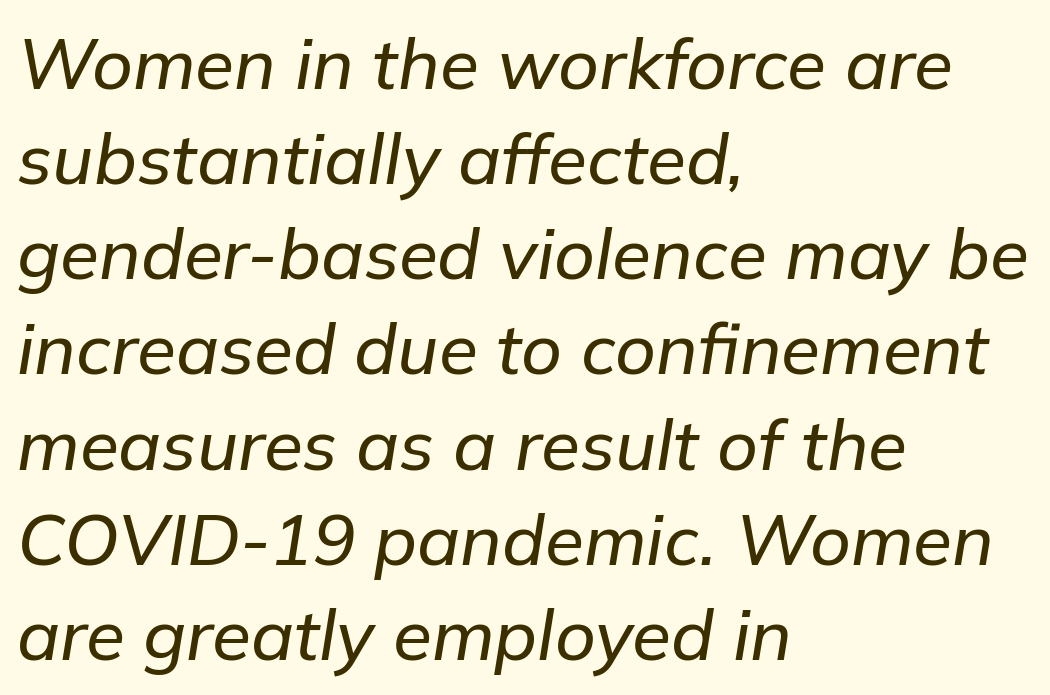
{"italic": "yes", "lean": "right", "slant_degrees": 9, "width": "normal", "stroke_contrast": "low", "x_height": "medium", "monospaced": "no", "underline": "no", "align": "left", "line_spacing": "normal", "line_spacing_ratio": 1.34, "letter_spacing": "normal", "letter_spacing_em": 0.0, "glyph_px": 71}
